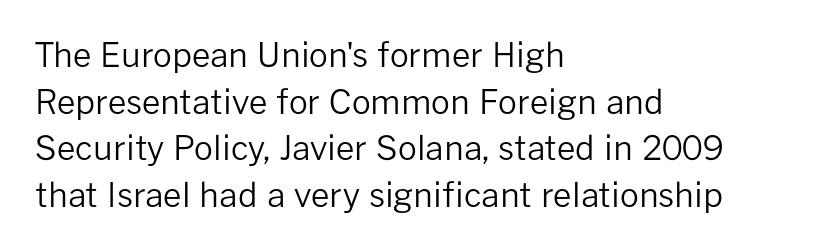
Q: Is the text bold? A: No.
Q: Is the text italic (slanted)? A: No, it is upright.
Q: Is the typeface a serif or a sans-serif typeface? A: Sans-serif.
Q: Is the text underlined? A: No.
Q: How is the paragraph aligned? A: Left-aligned.
Q: Is the spacing between letters normal or unusually wide? A: Normal.
Q: Is the spacing between lines tight, normal or loose? A: Normal.
Q: Width (condensed, normal, or wide)? A: Normal.
Q: Stroke contrast? A: Low.
Q: x-height? A: Medium.
Q: Monospaced? A: No.
